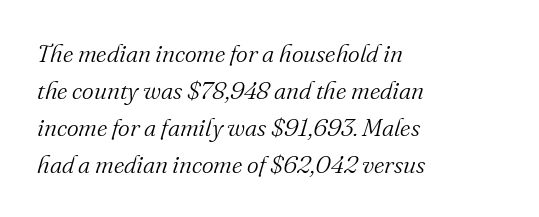
The image shows 25 px text type, italic (leaning right); set left-aligned, normal line spacing (1.48x), normal letter spacing, not underlined.
